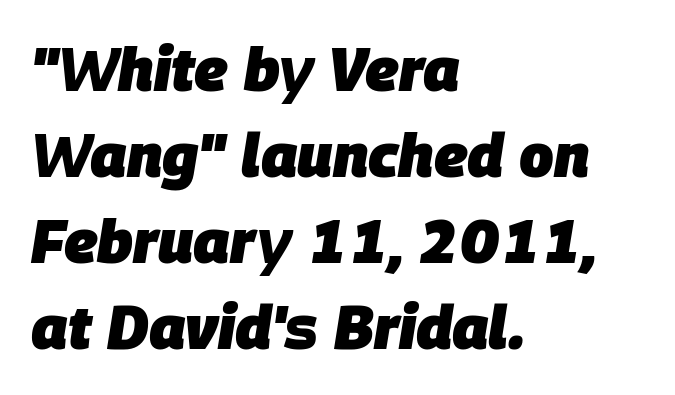
{"italic": "yes", "lean": "right", "slant_degrees": 9, "bold": "yes", "weight": "heavy", "width": "normal", "stroke_contrast": "low", "x_height": "large", "monospaced": "no", "underline": "no", "align": "left", "line_spacing": "normal", "line_spacing_ratio": 1.41, "letter_spacing": "normal", "letter_spacing_em": 0.0, "glyph_px": 61}
